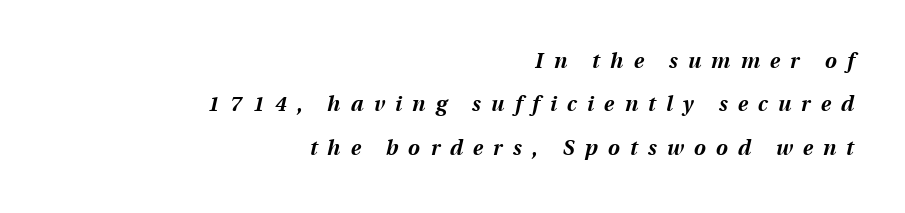
The face used here has the dense, thick strokes of a bold. The glyphs are unaccompanied by any horizontal stroke below them. In terms of letterspacing, this is a distinctly airy, spread setting. Each line ends at the same right margin while the left side varies.
